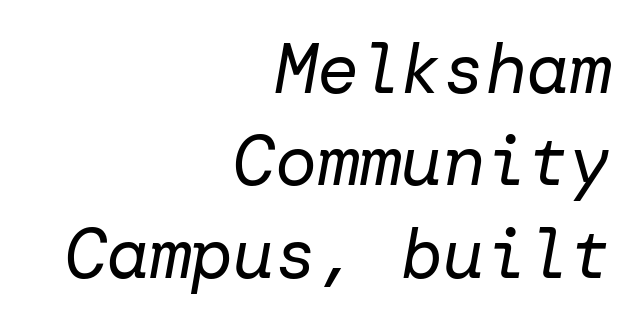
Q: Is the text bold? A: No.
Q: Is the text italic (slanted)? A: Yes, it leans right by about 10 degrees.
Q: Is the text underlined? A: No.
Q: How is the paragraph aligned? A: Right-aligned.
Q: Is the spacing between letters normal or unusually wide? A: Normal.
Q: Is the spacing between lines tight, normal or loose? A: Normal.
Q: Width (condensed, normal, or wide)? A: Normal.
Q: Stroke contrast? A: Low.
Q: x-height? A: Medium.
